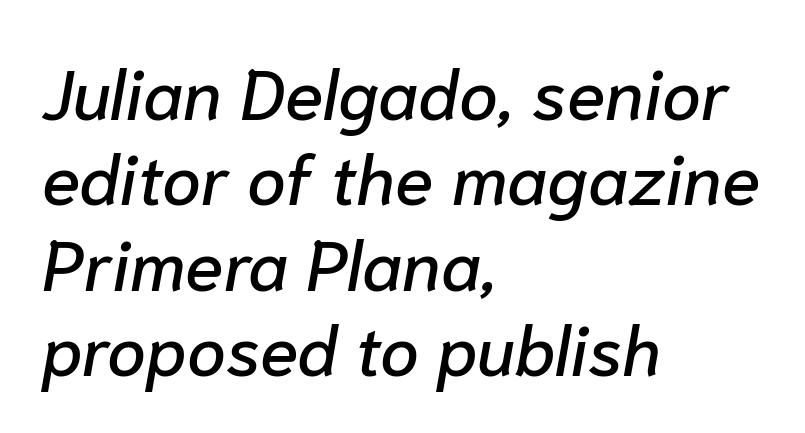
{"italic": "yes", "lean": "right", "slant_degrees": 10, "width": "normal", "stroke_contrast": "low", "x_height": "medium", "monospaced": "no", "underline": "no", "align": "left", "line_spacing_ratio": 1.22, "letter_spacing": "normal", "letter_spacing_em": 0.0, "glyph_px": 70}
